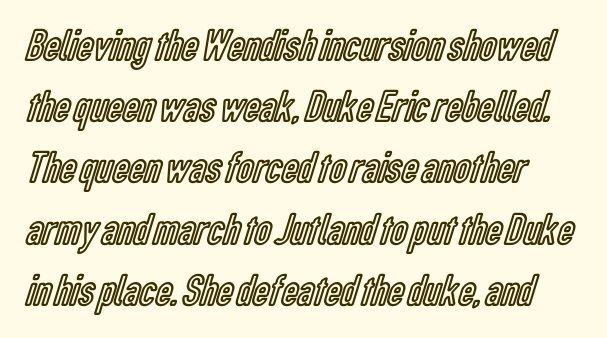
Q: Is the text italic (slanted)? A: Yes.
Q: Is the text underlined? A: No.
Q: How is the paragraph aligned? A: Left-aligned.
Q: Is the spacing between letters normal or unusually wide? A: Normal.
Q: Is the spacing between lines tight, normal or loose? A: Normal.
Q: Width (condensed, normal, or wide)? A: Condensed.
Q: x-height? A: Medium.
Q: Monospaced? A: No.
